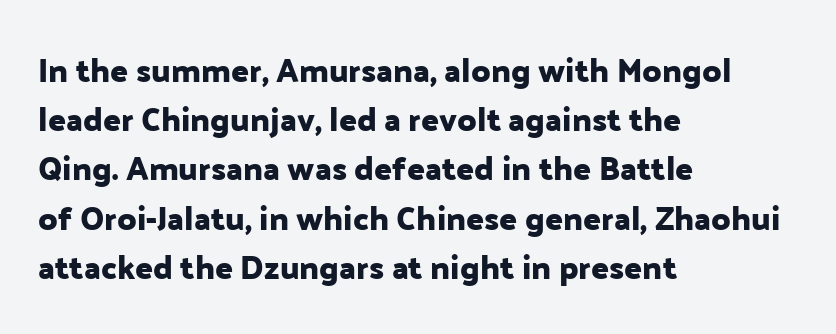
The passage shown has conventional tracking throughout. Varying glyph widths throughout — classic text-font behaviour. Posture: vertical. Vertical spacing — default. Nothing sits at the stroke ends, so this counts as sans-serif. This rendering features lettering with no underline.
